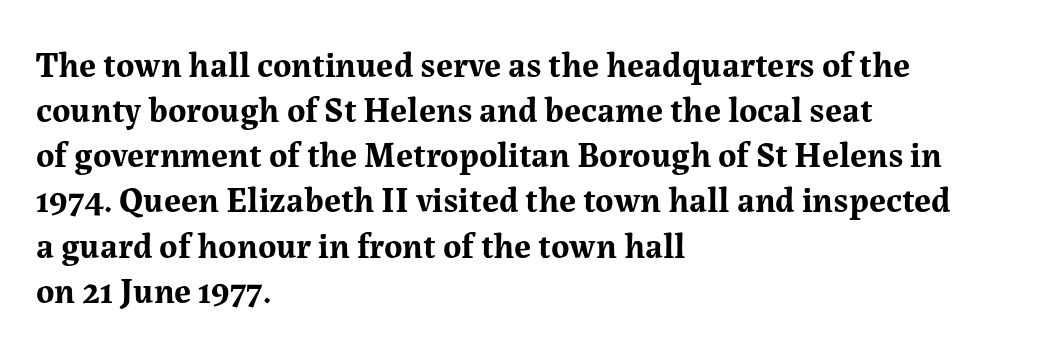
Q: Is the text bold? A: Yes.
Q: Is the text italic (slanted)? A: No, it is upright.
Q: Is the typeface a serif or a sans-serif typeface? A: Serif.
Q: Is the text underlined? A: No.
Q: How is the paragraph aligned? A: Left-aligned.
Q: Is the spacing between letters normal or unusually wide? A: Normal.
Q: Is the spacing between lines tight, normal or loose? A: Normal.
Q: Width (condensed, normal, or wide)? A: Normal.
Q: Stroke contrast? A: Medium.
Q: x-height? A: Medium.
Q: Monospaced? A: No.
